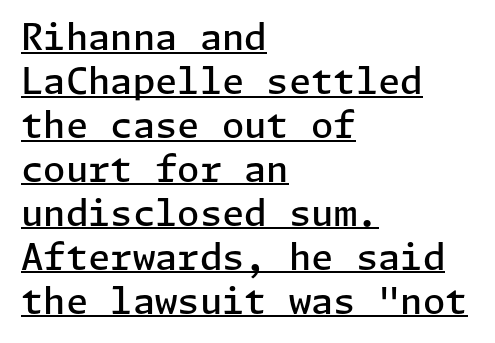
Q: Is the text bold? A: Semi-bold.
Q: Is the text italic (slanted)? A: No, it is upright.
Q: Is the typeface a serif or a sans-serif typeface? A: Sans-serif.
Q: Is the text underlined? A: Yes.
Q: How is the paragraph aligned? A: Left-aligned.
Q: Is the spacing between letters normal or unusually wide? A: Normal.
Q: Width (condensed, normal, or wide)? A: Normal.
Q: Stroke contrast? A: Low.
Q: x-height? A: Medium.
